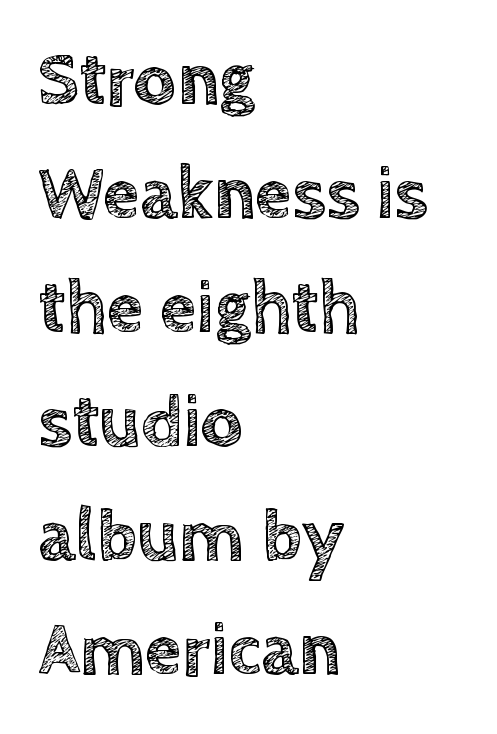
The image shows 74 px text type, upright; set left-aligned, normal line spacing (1.54x), normal letter spacing, not underlined; a large x-height.
